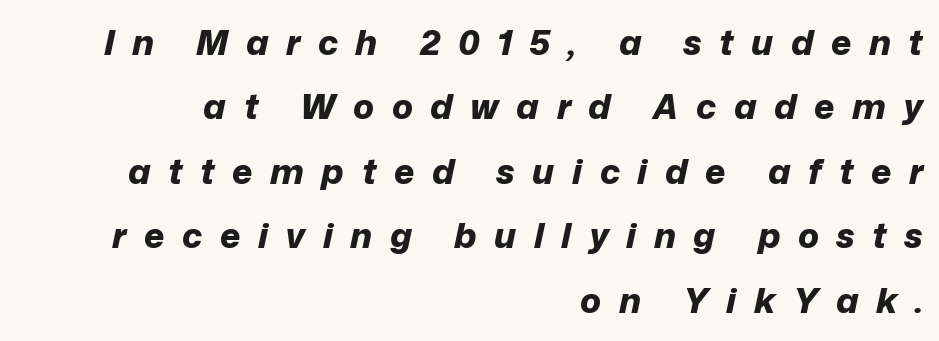
The image shows 35 px bold type, italic (leaning right); set right-aligned, line spacing 1.84x, unusually wide letter spacing (+0.5 em), not underlined; low stroke contrast and a medium x-height.
